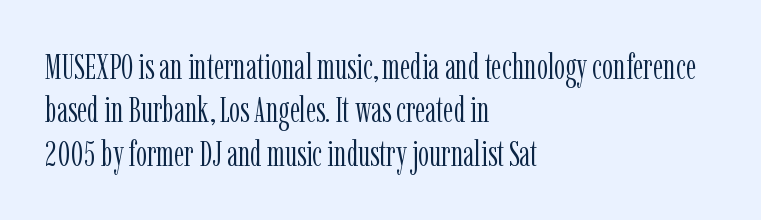
Q: Is the text bold? A: No.
Q: Is the text italic (slanted)? A: No, it is upright.
Q: Is the typeface a serif or a sans-serif typeface? A: Serif.
Q: Is the text underlined? A: No.
Q: How is the paragraph aligned? A: Left-aligned.
Q: Is the spacing between letters normal or unusually wide? A: Normal.
Q: Width (condensed, normal, or wide)? A: Condensed.
Q: Stroke contrast? A: Low.
Q: x-height? A: Medium.
Q: Monospaced? A: No.
